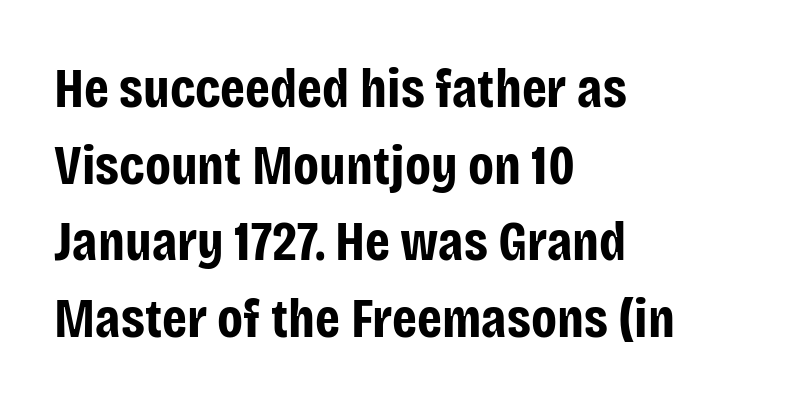
A typesetter would call this zero additional tracking. Every stem runs plumb, perpendicular to the baseline. Nope, no serifs anywhere on these letters. The string is rendered with underlining switched off.
